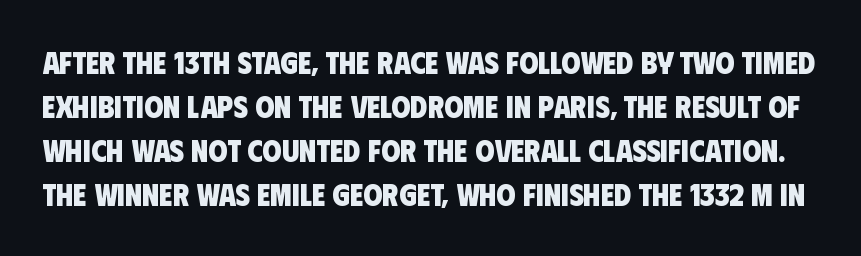
Q: Is the text bold? A: Yes.
Q: Is the typeface a serif or a sans-serif typeface? A: Sans-serif.
Q: Is the text underlined? A: No.
Q: Is the spacing between letters normal or unusually wide? A: Normal.
Q: Is the spacing between lines tight, normal or loose? A: Normal.
Q: Width (condensed, normal, or wide)? A: Condensed.
Q: Stroke contrast? A: Low.
Q: x-height? A: Large.
Q: Monospaced? A: No.
